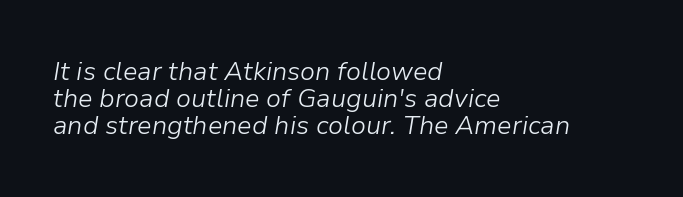
{"italic": "yes", "lean": "right", "slant_degrees": 9, "bold": "no", "underline": "no", "align": "left", "line_spacing": "tight", "line_spacing_ratio": 1.03, "letter_spacing": "normal", "letter_spacing_em": 0.0, "glyph_px": 26}
